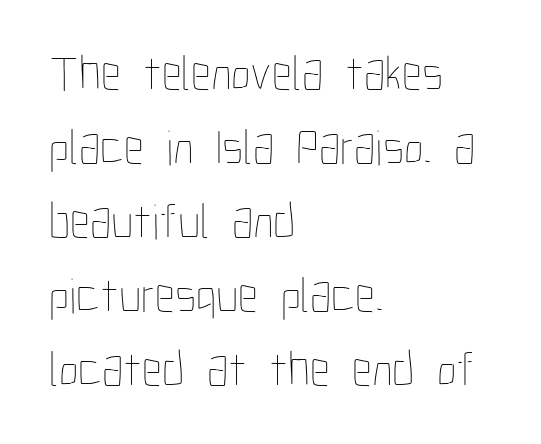
The image shows 50 px thin, condensed type, upright; set left-aligned, normal line spacing (1.48x), normal letter spacing, not underlined; low stroke contrast and a medium x-height.
